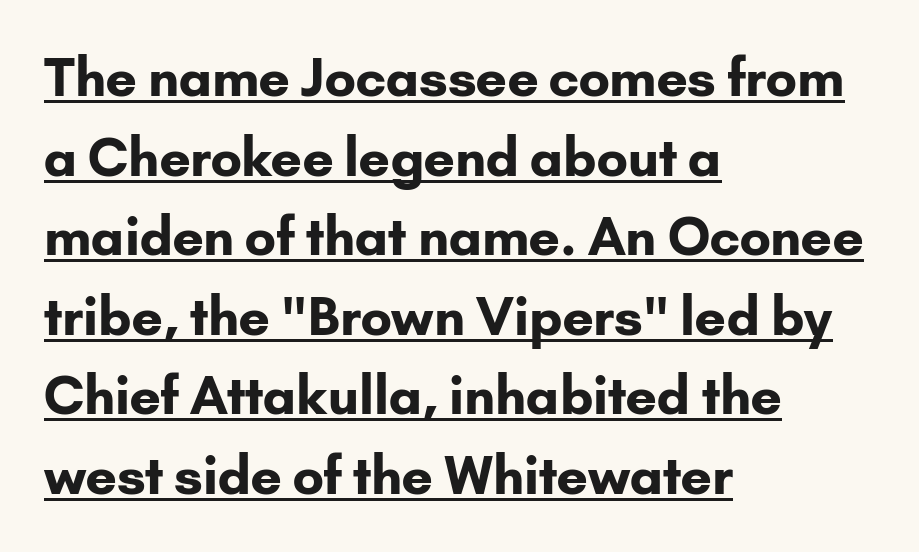
Q: Is the text bold? A: Yes.
Q: Is the text italic (slanted)? A: No, it is upright.
Q: Is the typeface a serif or a sans-serif typeface? A: Sans-serif.
Q: Is the text underlined? A: Yes.
Q: How is the paragraph aligned? A: Left-aligned.
Q: Is the spacing between letters normal or unusually wide? A: Normal.
Q: Is the spacing between lines tight, normal or loose? A: Normal.
Q: Width (condensed, normal, or wide)? A: Normal.
Q: Stroke contrast? A: Low.
Q: x-height? A: Small.
Q: Monospaced? A: No.
